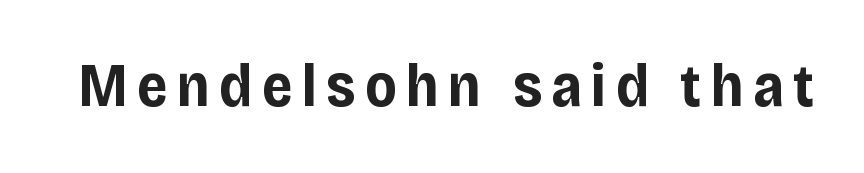
Q: Is the text bold? A: Yes.
Q: Is the text italic (slanted)? A: No, it is upright.
Q: Is the typeface a serif or a sans-serif typeface? A: Sans-serif.
Q: Is the text underlined? A: No.
Q: Width (condensed, normal, or wide)? A: Normal.
Q: Stroke contrast? A: Low.
Q: x-height? A: Large.
Q: Monospaced? A: No.
